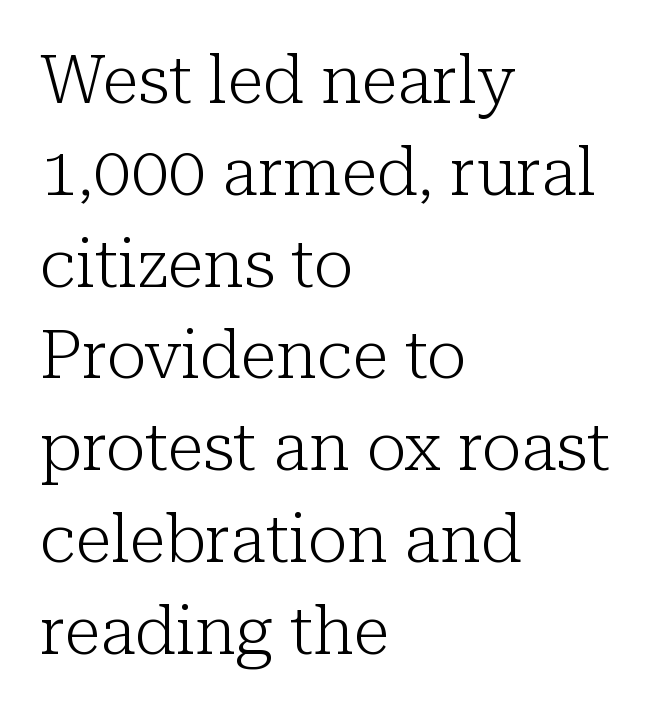
Regarding serifs, this sample has them. Rows of type keep a routine distance in the vertical direction. Nobody touched the tracking dial on this one. Heft: none added — not bold. Every character sits straight up, as roman type does.
